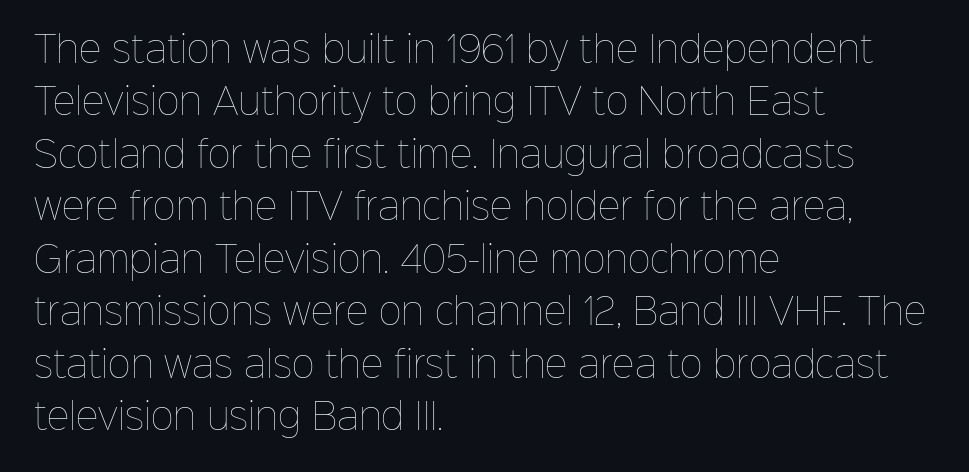
{"italic": "no", "bold": "no", "weight": "thin", "width": "normal", "stroke_contrast": "low", "x_height": "medium", "monospaced": "no", "underline": "no", "align": "left", "line_spacing": "normal", "line_spacing_ratio": 1.5, "letter_spacing": "normal", "letter_spacing_em": 0.0, "glyph_px": 35}
